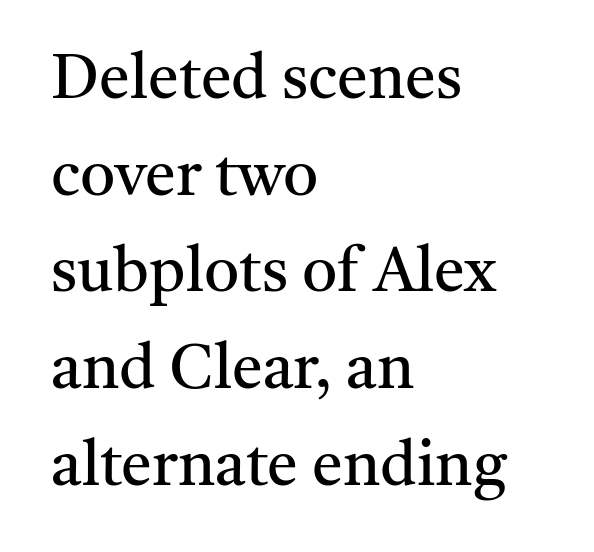
The image shows 62 px regular-weight serif type, upright; set left-aligned, normal line spacing (1.56x), normal letter spacing, not underlined; medium stroke contrast and a medium x-height.
